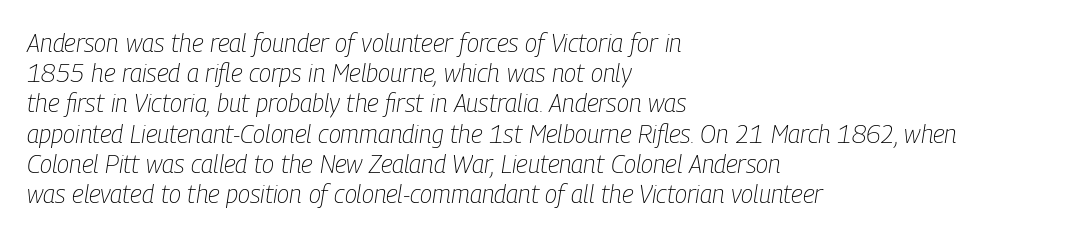
{"italic": "yes", "lean": "right", "slant_degrees": 9, "bold": "no", "underline": "no", "align": "left", "line_spacing_ratio": 1.21, "letter_spacing": "normal", "letter_spacing_em": 0.0, "glyph_px": 25}
